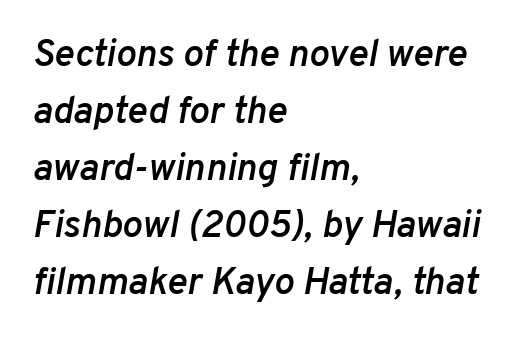
The letterforms sit shoulder to shoulder at normal distance. A student would call this left alignment; a typographer would say flush left, rag right. Yep, that's italic — everything's leaning. Proportional: the letters do not fall into vertical columns. Horizontal bands of white between lines are of average thickness. Descenders are the only things crossing below the line.
